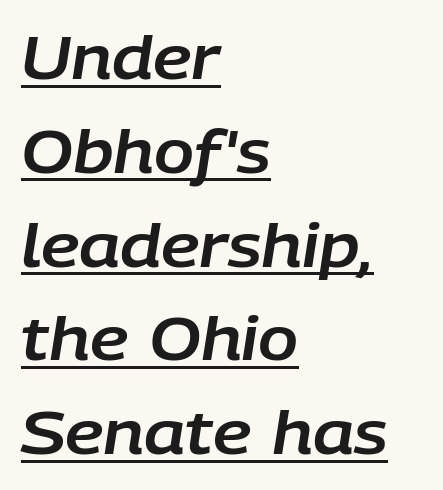
Summary of vertical rhythm: regular, with standard interline spacing. Compared with typical body copy, the letter spacing here is the same. Posture: slanted. Glance below the letters and you will spot a drawn line. Character widths vary here, with narrow letters taking less room than wide ones.
